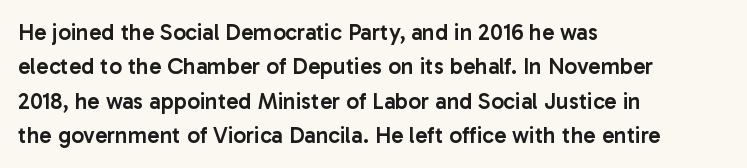
Q: Is the text bold? A: Semi-bold.
Q: Is the text italic (slanted)? A: No, it is upright.
Q: Is the text underlined? A: No.
Q: How is the paragraph aligned? A: Left-aligned.
Q: Is the spacing between letters normal or unusually wide? A: Normal.
Q: Is the spacing between lines tight, normal or loose? A: Normal.
